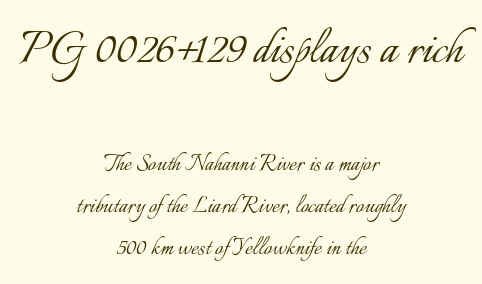
{"bold": "no", "weight": "light", "width": "normal", "stroke_contrast": "low", "x_height": "small", "monospaced": "no", "underline": "no", "align": "center", "line_spacing": "normal", "line_spacing_ratio": 1.5, "letter_spacing": "normal", "letter_spacing_em": 0.0, "larger_block": "first", "size_ratio": 2.04, "glyph_px": 57}
